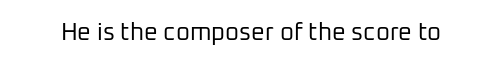
Only glyphs here, with clear space below each row. Notice how the stems are strictly vertical — no italics here. Between one letter and the next there's only the usual sliver of space. Is this a heavy cut? Hardly; it is regular or lighter.
